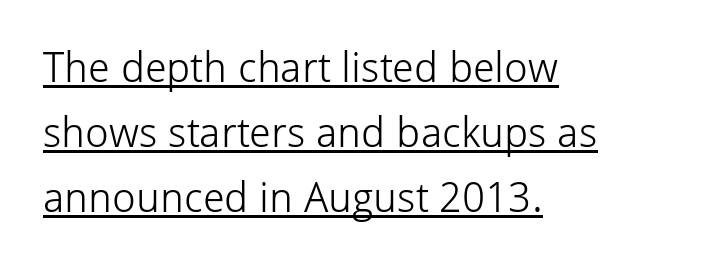
The image shows 42 px light sans-serif type, upright; set left-aligned, normal line spacing (1.55x), normal letter spacing, underlined; low stroke contrast and a medium x-height.
